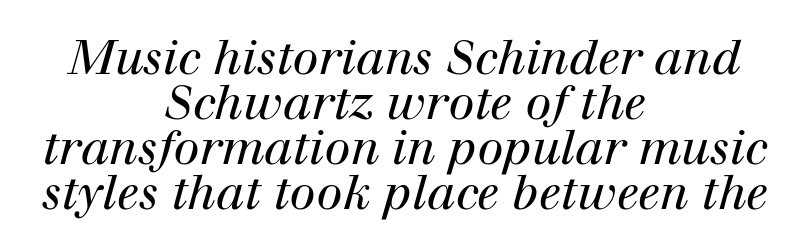
{"serif": "yes", "italic": "yes", "lean": "right", "slant_degrees": 12, "bold": "no", "weight": "regular", "width": "normal", "stroke_contrast": "high", "x_height": "medium", "monospaced": "no", "underline": "no", "align": "center", "line_spacing": "tight", "line_spacing_ratio": 0.96, "letter_spacing": "normal", "letter_spacing_em": 0.0, "glyph_px": 47}
